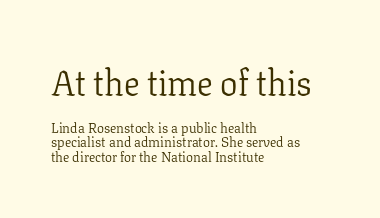
Words appear dense and cohesive because spacing is normal. Is this a fixed-width face? No — the glyphs have proportional, varying widths. Each line starts at the same left margin while the right side varies. This reads as an unemphasized weight, regular at the heaviest. Little horizontal feet cap the strokes, marking this as serif type. Note: larger setting up top, smaller setting below.
